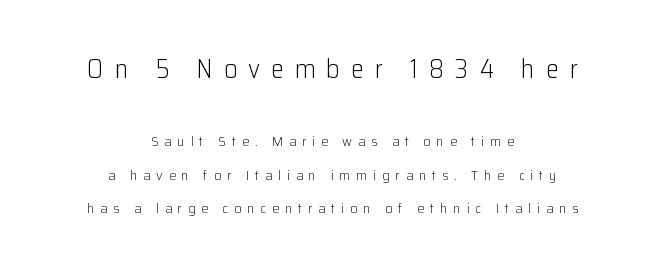
Loosely led — the rows are spread out. This sample uses expanded letter spacing, leaving extra air between glyphs. This is roman type, the default non-slanted kind. Clear beneath every line of the passage. The rag falls on both sides of this text block equally. Unbolded letterforms with no extra heft.
